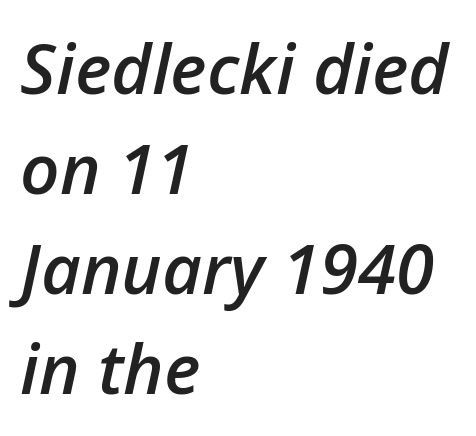
The image shows 69 px semibold type, italic (leaning right); set left-aligned, normal line spacing (1.45x), normal letter spacing, not underlined; low stroke contrast and a medium x-height.
